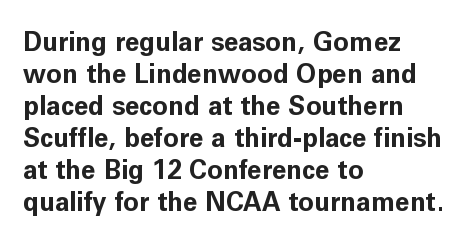
The image shows 26 px bold type, upright; set left-aligned, line spacing 1.23x, normal letter spacing, not underlined.
